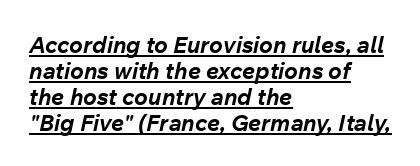
Q: Is the text bold? A: Yes.
Q: Is the text italic (slanted)? A: Yes, it leans right by about 12 degrees.
Q: Is the text underlined? A: Yes.
Q: How is the paragraph aligned? A: Left-aligned.
Q: Is the spacing between letters normal or unusually wide? A: Normal.
Q: Is the spacing between lines tight, normal or loose? A: Tight.
